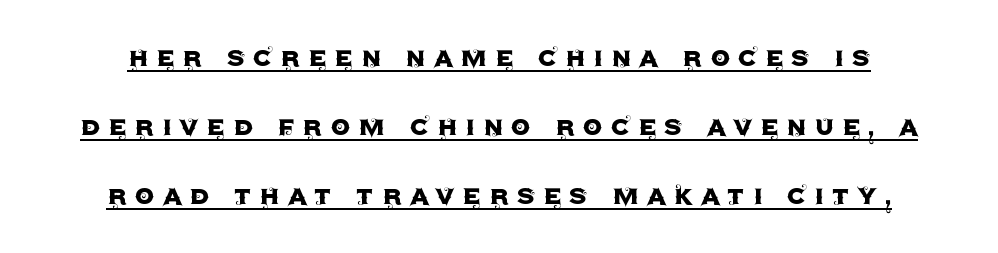
{"serif": "no", "italic": "no", "width": "normal", "x_height": "large", "monospaced": "no", "underline": "yes", "line_spacing": "loose", "line_spacing_ratio": 2.23, "letter_spacing": "wide", "letter_spacing_em": 0.26, "glyph_px": 31}
